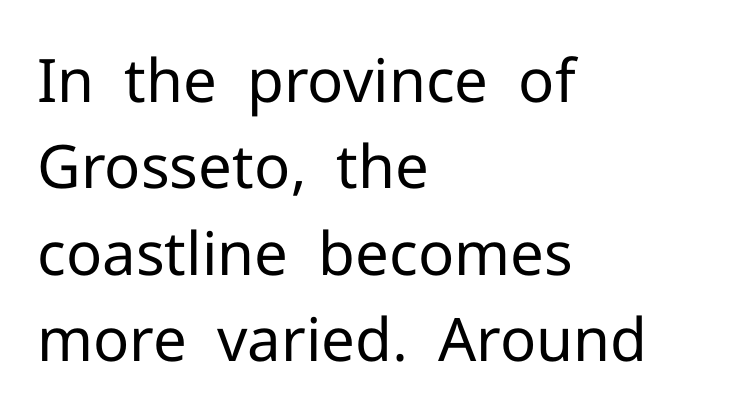
Q: Is the text bold? A: No.
Q: Is the text italic (slanted)? A: No, it is upright.
Q: Is the typeface a serif or a sans-serif typeface? A: Sans-serif.
Q: Is the text underlined? A: No.
Q: How is the paragraph aligned? A: Left-aligned.
Q: Is the spacing between letters normal or unusually wide? A: Normal.
Q: Is the spacing between lines tight, normal or loose? A: Normal.
Q: Width (condensed, normal, or wide)? A: Normal.
Q: Stroke contrast? A: Low.
Q: x-height? A: Medium.
Q: Monospaced? A: No.
